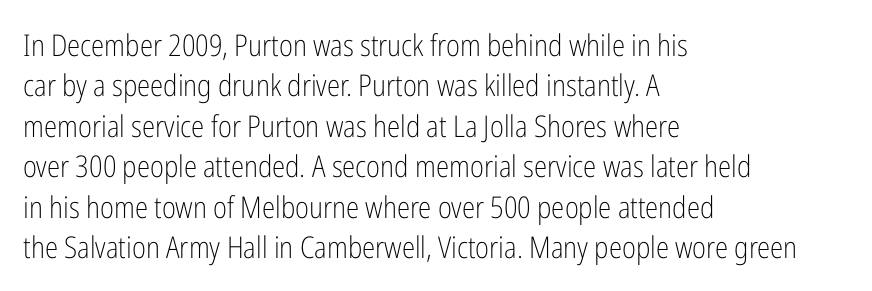
To sum up the face: it is a sans, with no serifs. Layout note: lines flush left. Quick note: interline space is typical. Character widths vary here, with narrow letters taking less room than wide ones. Students, note that the glyphs here touch the page at normal intervals.
